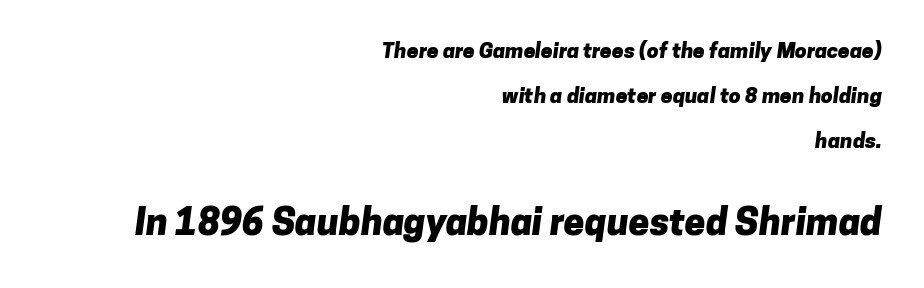
Q: Is the text bold? A: Yes.
Q: Is the typeface a serif or a sans-serif typeface? A: Sans-serif.
Q: Is the text underlined? A: No.
Q: How is the paragraph aligned? A: Right-aligned.
Q: Is the spacing between letters normal or unusually wide? A: Normal.
Q: Is the spacing between lines tight, normal or loose? A: Loose.
Q: Which block of text is set in a larger size, the first (top) or the second (bottom)? A: The second (bottom) one.
Q: Width (condensed, normal, or wide)? A: Normal.
Q: Stroke contrast? A: Low.
Q: x-height? A: Medium.
Q: Monospaced? A: No.
